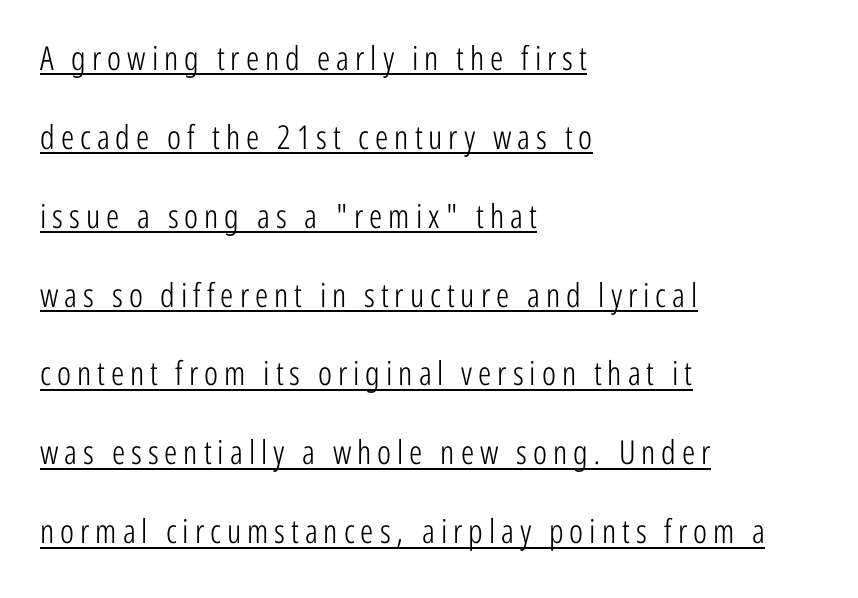
A baseline rule has been typeset under these characters. The specimen reads as upright at a glance. No heavy texture on the line: the type isn't bold. Note the varied advance widths — an 'i' is clearly narrower than an 'm'. The letters carry no serifs — their stems end cleanly without finishing strokes.
